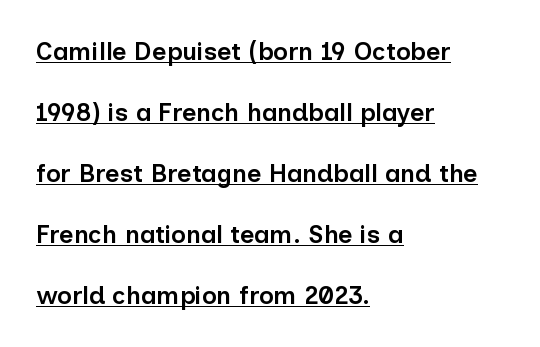
Q: Is the text bold? A: Semi-bold.
Q: Is the text italic (slanted)? A: No, it is upright.
Q: Is the text underlined? A: Yes.
Q: How is the paragraph aligned? A: Left-aligned.
Q: Is the spacing between letters normal or unusually wide? A: Normal.
Q: Is the spacing between lines tight, normal or loose? A: Loose.
